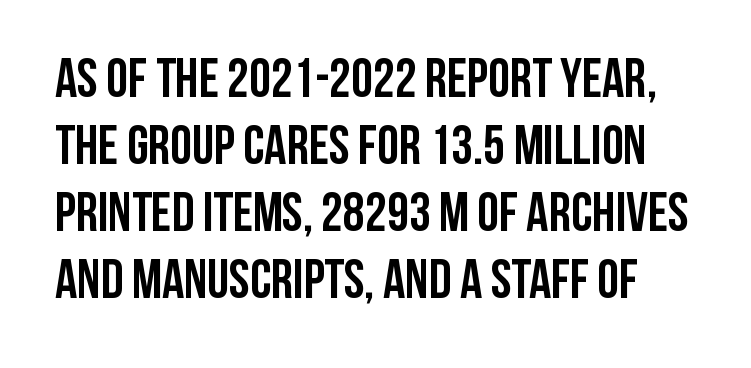
The image shows 55 px semibold, condensed sans-serif type, upright; set line spacing 1.22x, normal letter spacing, not underlined; low stroke contrast and a large x-height.
